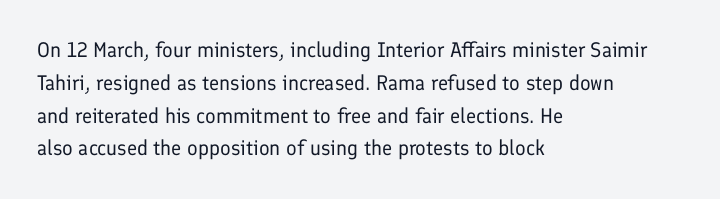
{"italic": "no", "bold": "no", "underline": "no", "align": "left", "line_spacing": "normal", "line_spacing_ratio": 1.56, "letter_spacing": "normal", "letter_spacing_em": 0.0, "glyph_px": 21}
